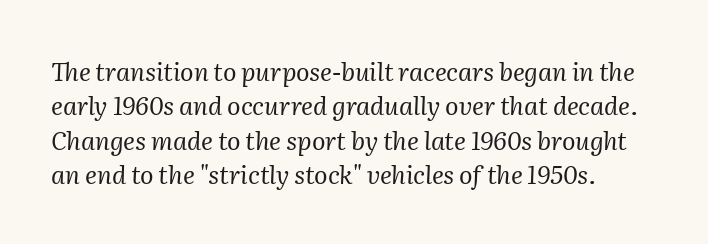
The image shows 25 px text type, italic (leaning right); set normal line spacing (1.38x), normal letter spacing, not underlined.
